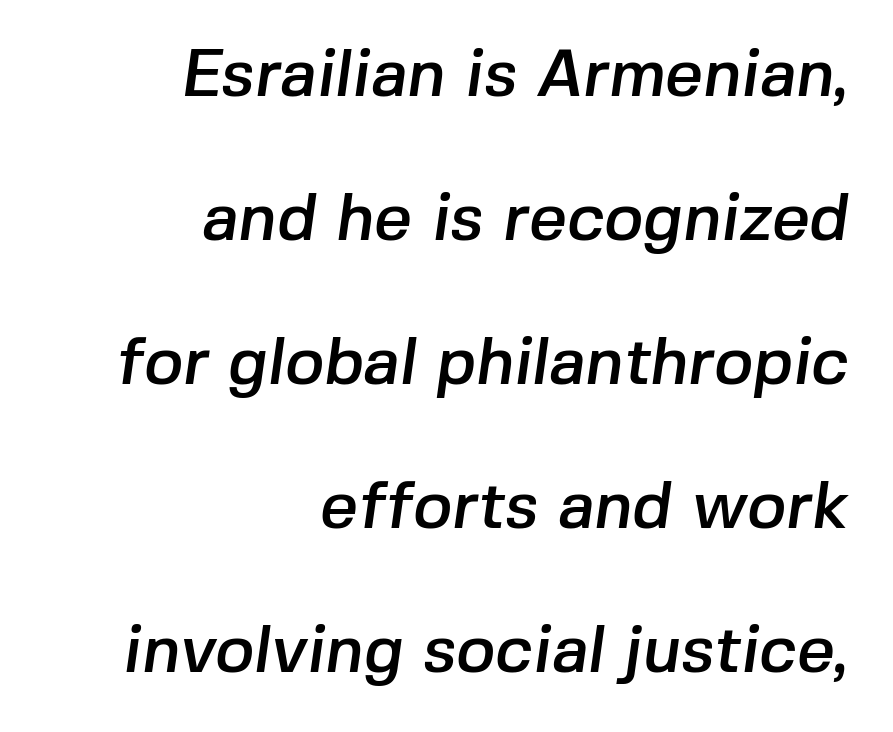
Q: Is the typeface a serif or a sans-serif typeface? A: Sans-serif.
Q: Is the text underlined? A: No.
Q: How is the paragraph aligned? A: Right-aligned.
Q: Is the spacing between letters normal or unusually wide? A: Normal.
Q: Is the spacing between lines tight, normal or loose? A: Loose.
Q: Width (condensed, normal, or wide)? A: Normal.
Q: Stroke contrast? A: Low.
Q: x-height? A: Medium.
Q: Monospaced? A: No.
